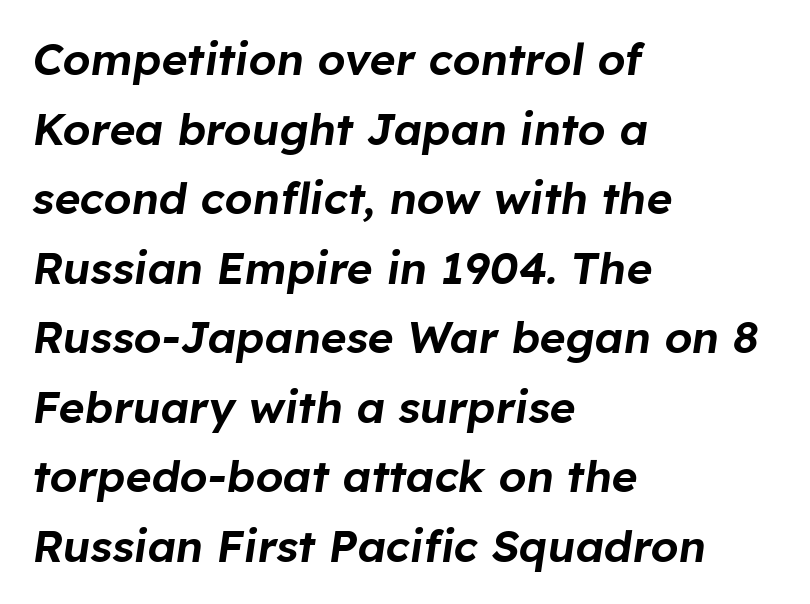
{"italic": "yes", "lean": "right", "slant_degrees": 8, "width": "normal", "stroke_contrast": "low", "x_height": "medium", "monospaced": "no", "underline": "no", "align": "left", "line_spacing": "normal", "line_spacing_ratio": 1.58, "letter_spacing": "normal", "letter_spacing_em": 0.0, "glyph_px": 44}
